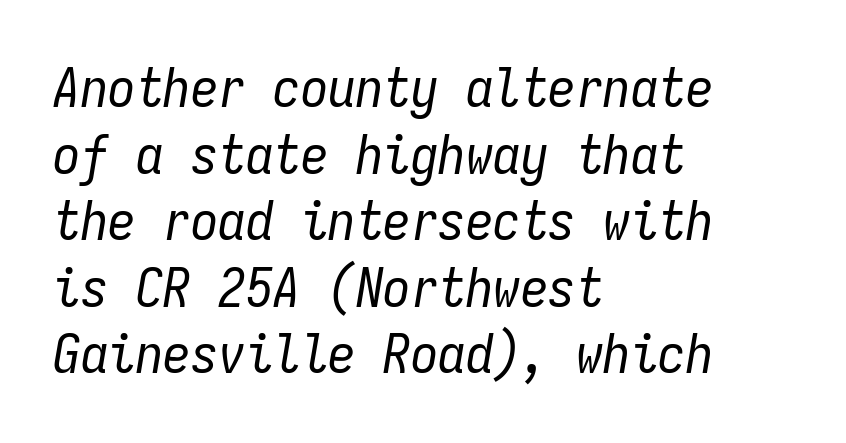
{"italic": "yes", "lean": "right", "slant_degrees": 9, "bold": "no", "weight": "regular", "width": "condensed", "stroke_contrast": "low", "x_height": "medium", "monospaced": "yes", "underline": "no", "align": "left", "line_spacing_ratio": 1.21, "letter_spacing": "normal", "letter_spacing_em": 0.0, "glyph_px": 55}
